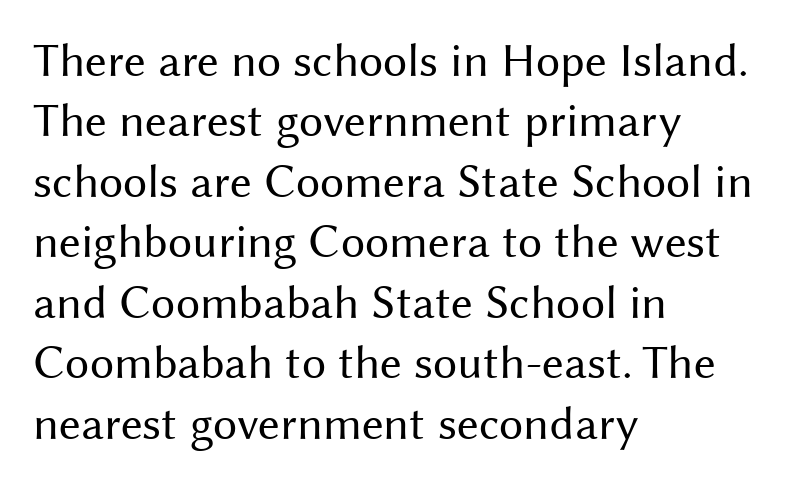
{"serif": "no", "italic": "no", "bold": "no", "weight": "regular", "width": "normal", "stroke_contrast": "medium", "x_height": "medium", "monospaced": "no", "underline": "no", "align": "left", "line_spacing": "normal", "line_spacing_ratio": 1.26, "letter_spacing": "normal", "letter_spacing_em": 0.0, "glyph_px": 48}
